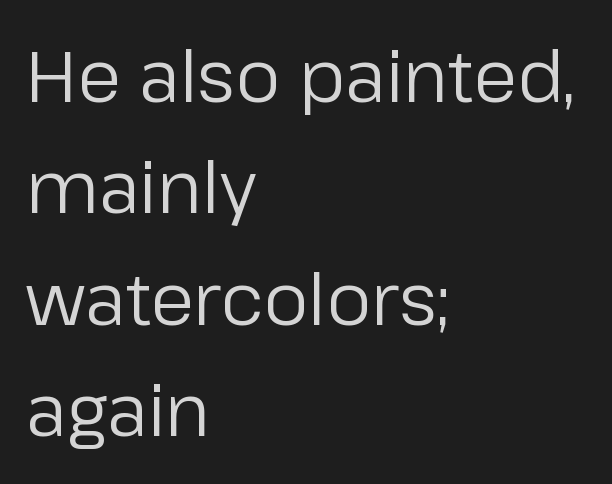
The image shows 71 px regular-weight sans-serif type, upright; set left-aligned, normal line spacing (1.57x), normal letter spacing, not underlined; low stroke contrast and a medium x-height.
